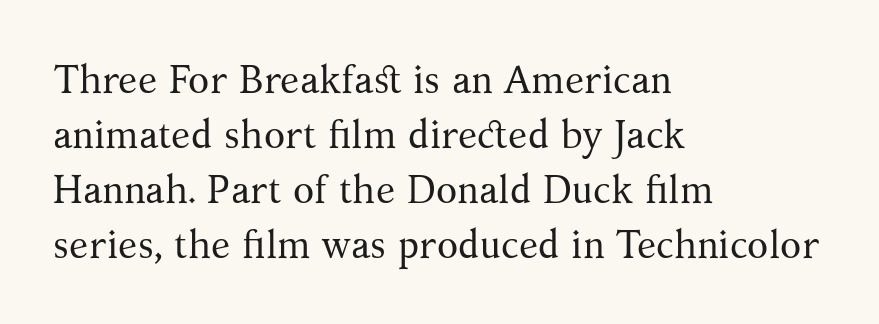
The zone under the glyphs is completely vacant. Stems and bowls with no extra thickness — not bold. If you measured baseline to baseline, you'd find a middling distance. Note the varied advance widths — an 'i' is clearly narrower than an 'm'.
